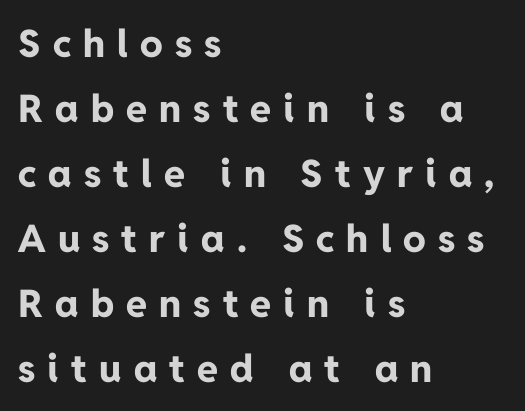
No word sits above an underline. Typesetter's note: full bold, strokes at maximum text heaviness. The letters are spread apart with noticeably loose tracking. Ordinary non-slanted type is in use.
